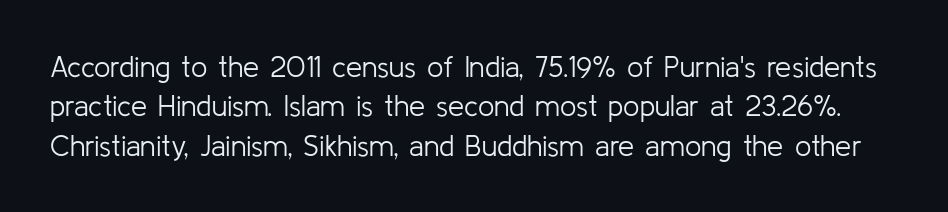
The image shows 29 px light sans-serif type, upright; set normal line spacing (1.36x), normal letter spacing, not underlined; low stroke contrast and a medium x-height.
